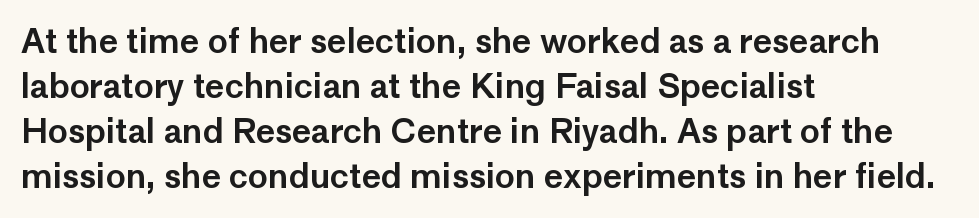
{"serif": "no", "italic": "no", "width": "normal", "stroke_contrast": "low", "x_height": "medium", "monospaced": "no", "underline": "no", "align": "left", "line_spacing": "normal", "line_spacing_ratio": 1.36, "letter_spacing": "normal", "letter_spacing_em": 0.0, "glyph_px": 33}
